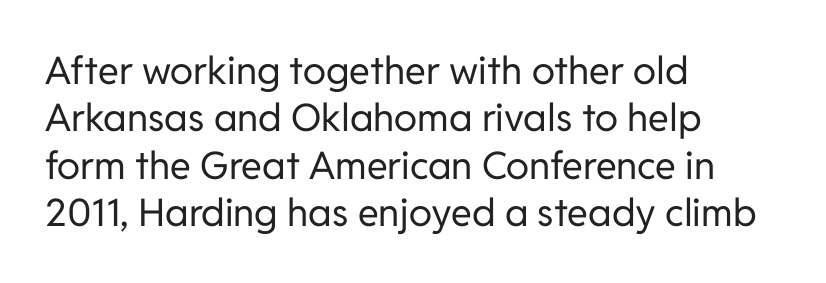
Q: Is the text bold? A: No.
Q: Is the text italic (slanted)? A: No, it is upright.
Q: Is the typeface a serif or a sans-serif typeface? A: Sans-serif.
Q: Is the text underlined? A: No.
Q: How is the paragraph aligned? A: Left-aligned.
Q: Is the spacing between letters normal or unusually wide? A: Normal.
Q: Is the spacing between lines tight, normal or loose? A: Normal.
Q: Width (condensed, normal, or wide)? A: Normal.
Q: Stroke contrast? A: Low.
Q: x-height? A: Medium.
Q: Monospaced? A: No.
